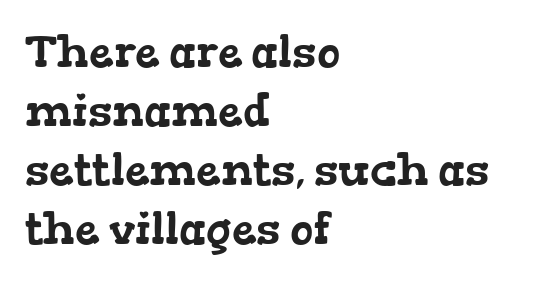
{"serif": "yes", "width": "wide", "stroke_contrast": "low", "x_height": "medium", "monospaced": "no", "underline": "no", "align": "left", "line_spacing": "normal", "line_spacing_ratio": 1.34, "letter_spacing": "normal", "letter_spacing_em": 0.0, "glyph_px": 44}
